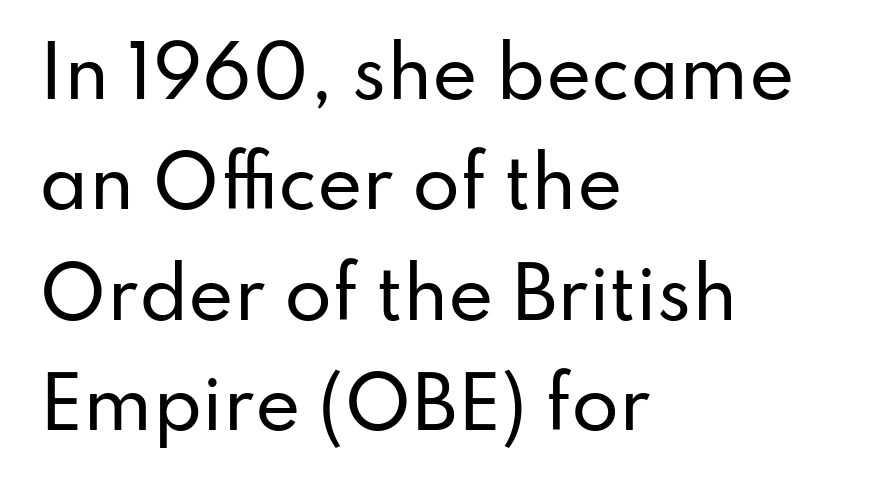
Q: Is the text italic (slanted)? A: No, it is upright.
Q: Is the typeface a serif or a sans-serif typeface? A: Sans-serif.
Q: Is the text underlined? A: No.
Q: How is the paragraph aligned? A: Left-aligned.
Q: Is the spacing between letters normal or unusually wide? A: Normal.
Q: Is the spacing between lines tight, normal or loose? A: Normal.
Q: Width (condensed, normal, or wide)? A: Normal.
Q: Stroke contrast? A: Low.
Q: x-height? A: Small.
Q: Monospaced? A: No.
